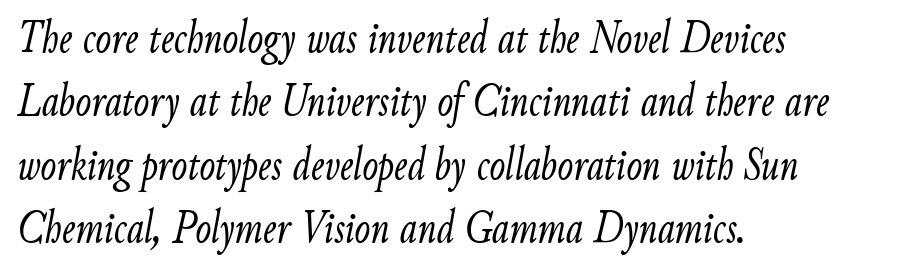
The image shows 47 px light, condensed type, italic (leaning right); set left-aligned, normal line spacing (1.35x), normal letter spacing, not underlined; low stroke contrast and a small x-height.
